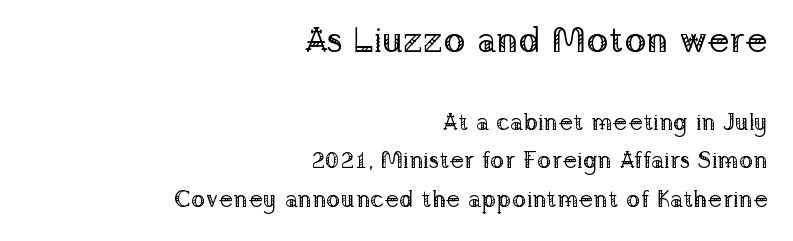
The image shows 36 px regular-weight serif type, upright; set right-aligned, normal line spacing (1.61x), normal letter spacing, not underlined; the first (top) block is 1.5x larger; low stroke contrast and a medium x-height.
